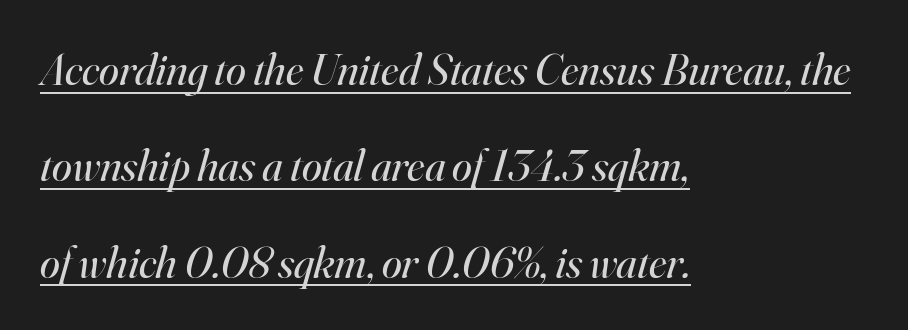
Q: Is the text bold? A: No.
Q: Is the text italic (slanted)? A: Yes, it leans right by about 16 degrees.
Q: Is the typeface a serif or a sans-serif typeface? A: Serif.
Q: Is the text underlined? A: Yes.
Q: How is the paragraph aligned? A: Left-aligned.
Q: Is the spacing between letters normal or unusually wide? A: Normal.
Q: Is the spacing between lines tight, normal or loose? A: Loose.
Q: Width (condensed, normal, or wide)? A: Normal.
Q: Stroke contrast? A: High.
Q: x-height? A: Small.
Q: Monospaced? A: No.
